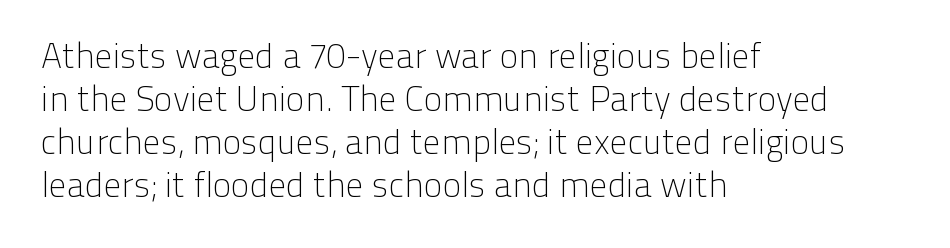
The image shows 35 px light sans-serif type, upright; set left-aligned, line spacing 1.23x, normal letter spacing, not underlined; low stroke contrast and a medium x-height.
